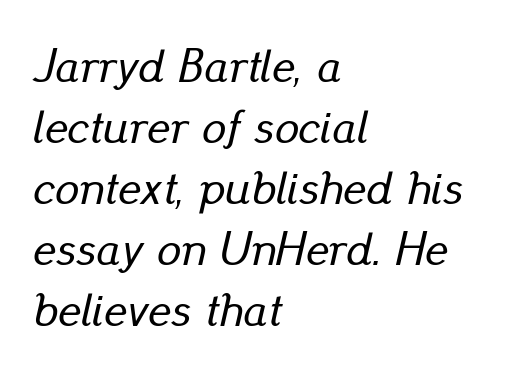
{"italic": "yes", "lean": "right", "slant_degrees": 13, "width": "normal", "stroke_contrast": "low", "x_height": "small", "monospaced": "no", "underline": "no", "align": "left", "line_spacing": "normal", "line_spacing_ratio": 1.27, "letter_spacing": "normal", "letter_spacing_em": 0.0, "glyph_px": 48}
